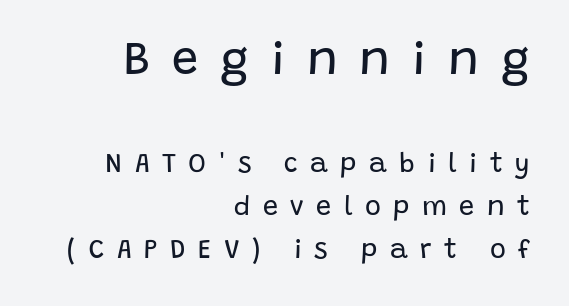
{"serif": "no", "italic": "no", "bold": "no", "weight": "regular", "width": "normal", "stroke_contrast": "low", "x_height": "large", "monospaced": "no", "underline": "no", "align": "right", "line_spacing": "normal", "line_spacing_ratio": 1.6, "letter_spacing": "wide", "letter_spacing_em": 0.46, "larger_block": "first", "size_ratio": 1.74, "glyph_px": 47}
